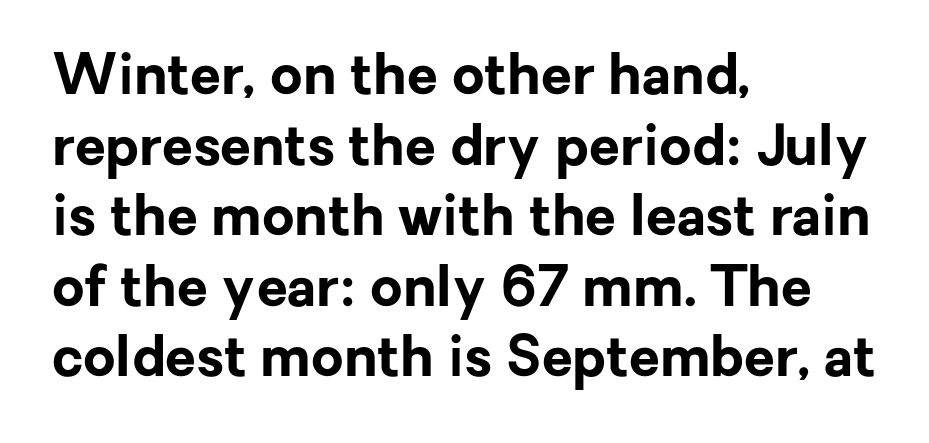
The image shows 56 px bold sans-serif type, upright; set left-aligned, normal line spacing (1.26x), normal letter spacing, not underlined; low stroke contrast and a medium x-height.
